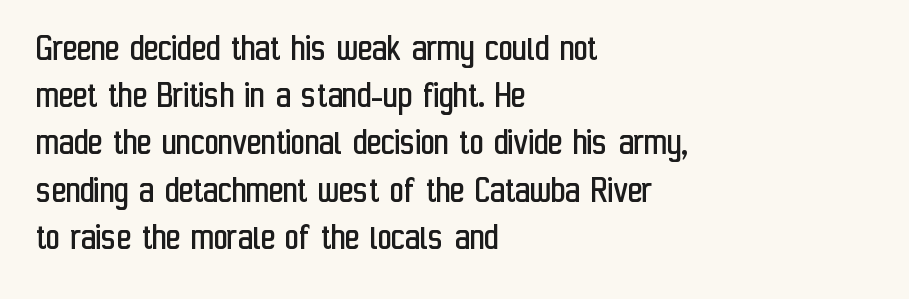
{"serif": "no", "italic": "no", "bold": "no", "weight": "regular", "width": "condensed", "stroke_contrast": "low", "x_height": "medium", "monospaced": "no", "underline": "no", "align": "left", "line_spacing_ratio": 1.21, "letter_spacing": "normal", "letter_spacing_em": 0.0, "glyph_px": 39}
